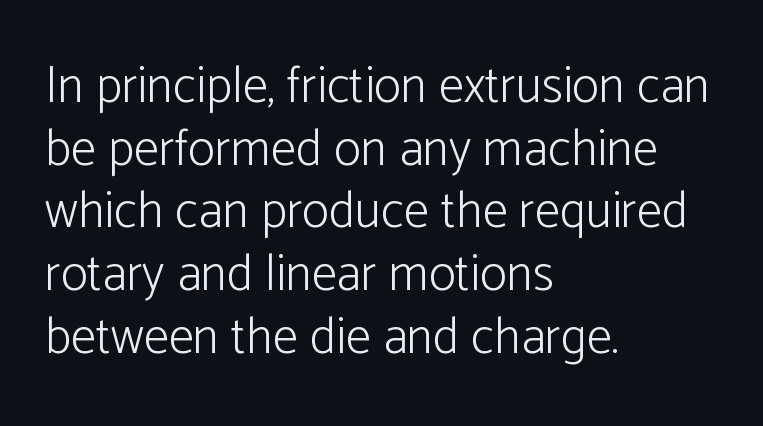
{"serif": "no", "italic": "no", "bold": "no", "weight": "light", "width": "normal", "stroke_contrast": "low", "x_height": "medium", "monospaced": "no", "underline": "no", "align": "left", "line_spacing_ratio": 1.23, "letter_spacing": "normal", "letter_spacing_em": 0.0, "glyph_px": 51}
